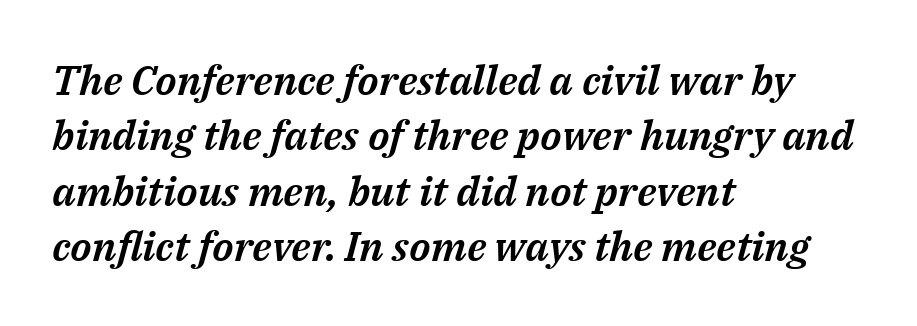
{"italic": "yes", "lean": "right", "slant_degrees": 14, "width": "normal", "stroke_contrast": "medium", "x_height": "medium", "monospaced": "no", "underline": "no", "align": "left", "line_spacing": "normal", "line_spacing_ratio": 1.35, "letter_spacing": "normal", "letter_spacing_em": 0.0, "glyph_px": 41}
